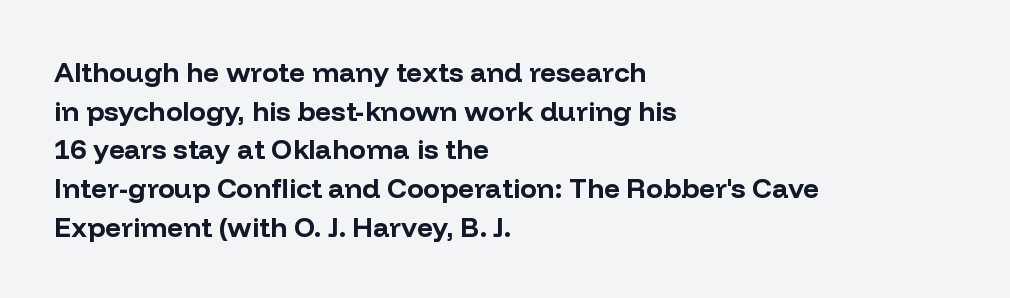
{"serif": "no", "italic": "no", "bold": "yes", "weight": "bold", "width": "normal", "stroke_contrast": "low", "x_height": "medium", "monospaced": "no", "underline": "no", "align": "left", "line_spacing": "normal", "line_spacing_ratio": 1.38, "letter_spacing": "normal", "letter_spacing_em": 0.0, "glyph_px": 28}
